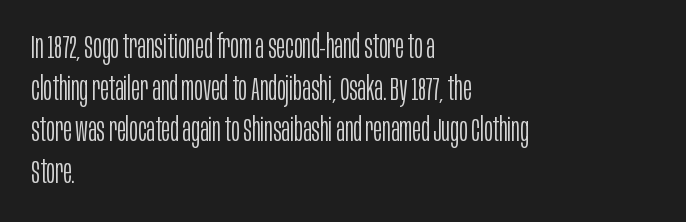
The passage shown is typeset with a sans-serif family. These lines keep a tight, regular rhythm from letter to letter. Regarding leading, the lines here are spaced in the standard way. The letters advance in unequal steps, a hallmark of proportional type.
